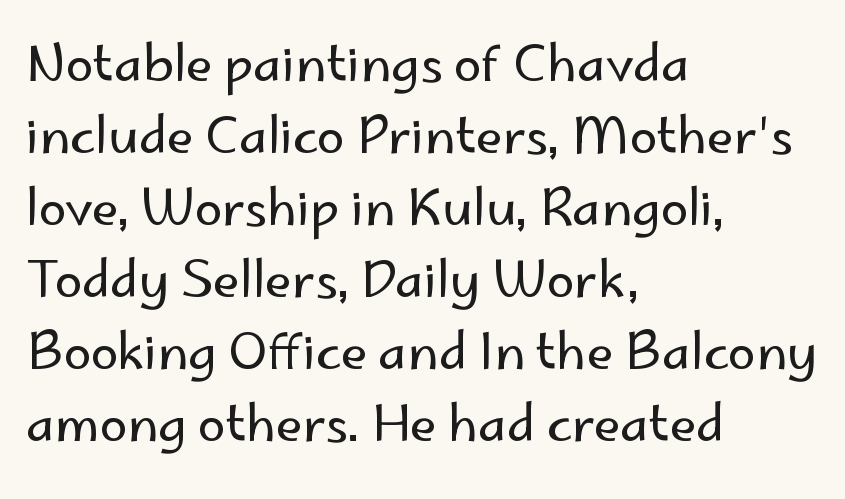
The image shows 50 px regular-weight sans-serif type, upright; set left-aligned, normal line spacing (1.44x), normal letter spacing, not underlined; low stroke contrast and a small x-height.
